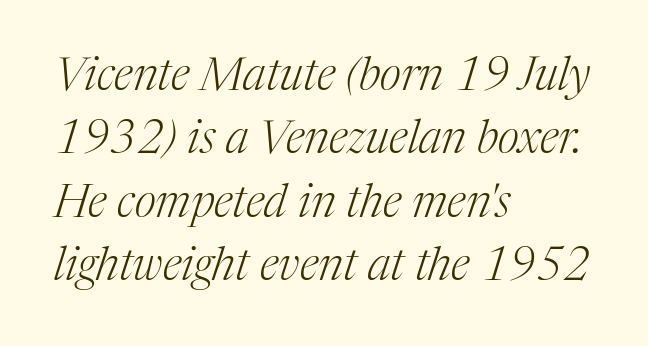
{"serif": "yes", "italic": "yes", "lean": "right", "slant_degrees": 17, "bold": "no", "weight": "light", "width": "normal", "stroke_contrast": "medium", "x_height": "medium", "monospaced": "no", "underline": "no", "align": "left", "line_spacing": "normal", "line_spacing_ratio": 1.38, "letter_spacing": "normal", "letter_spacing_em": 0.0, "glyph_px": 46}
